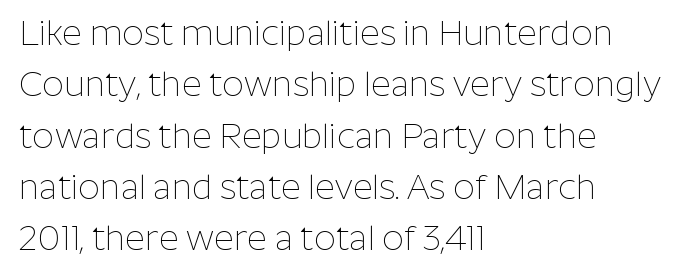
The image shows 34 px thin sans-serif type, upright; set left-aligned, normal line spacing (1.51x), normal letter spacing, not underlined; low stroke contrast and a medium x-height.
